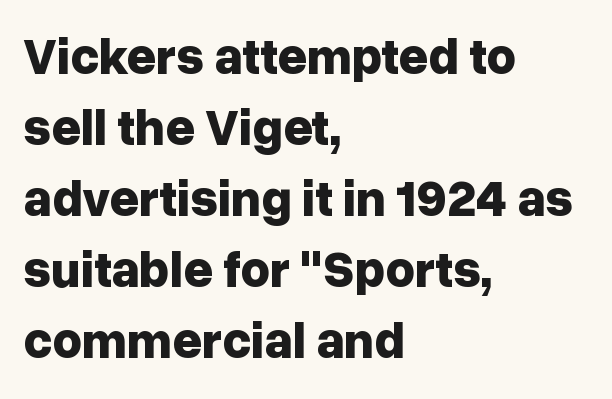
The image shows 51 px bold sans-serif type, upright; set left-aligned, normal line spacing (1.39x), normal letter spacing, not underlined; low stroke contrast and a medium x-height.
